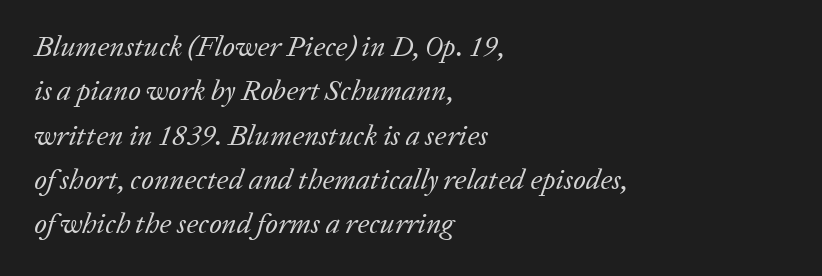
The image shows 29 px regular-weight serif type, italic (leaning right); set left-aligned, normal line spacing (1.53x), normal letter spacing, not underlined; low stroke contrast and a medium x-height.
